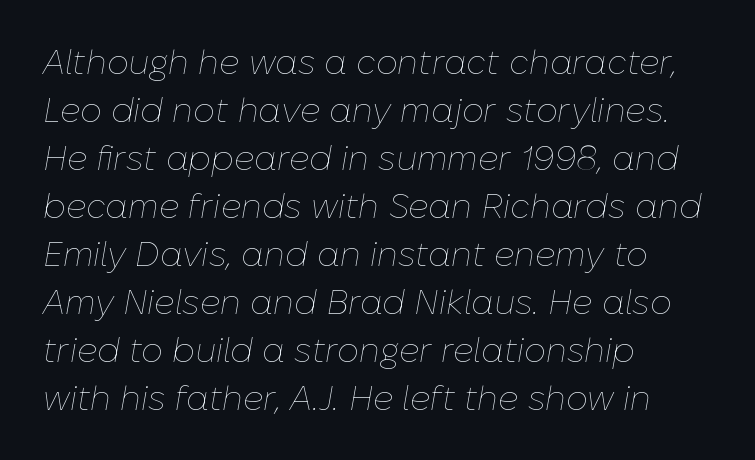
Q: Is the text bold? A: No.
Q: Is the text italic (slanted)? A: Yes, it leans right by about 10 degrees.
Q: Is the text underlined? A: No.
Q: How is the paragraph aligned? A: Left-aligned.
Q: Is the spacing between letters normal or unusually wide? A: Normal.
Q: Is the spacing between lines tight, normal or loose? A: Normal.
Q: Width (condensed, normal, or wide)? A: Normal.
Q: Stroke contrast? A: Low.
Q: x-height? A: Medium.
Q: Monospaced? A: No.
